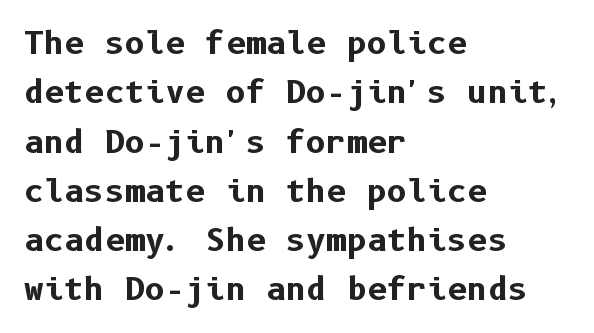
Typographically, this falls in the sans-serif category. On the weight axis this lands at bold, roughly 700. Beneath every word, the page is bare. Characters remain perfectly vertical along every line.
